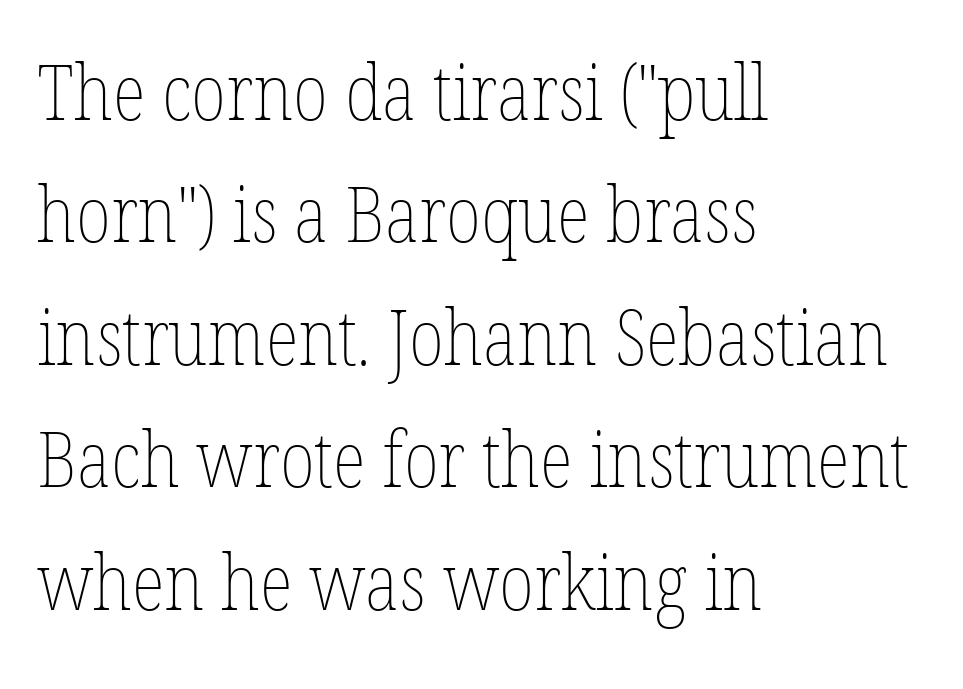
The image shows 78 px thin, condensed type, upright; set left-aligned, normal line spacing (1.57x), normal letter spacing, not underlined; low stroke contrast and a medium x-height.
